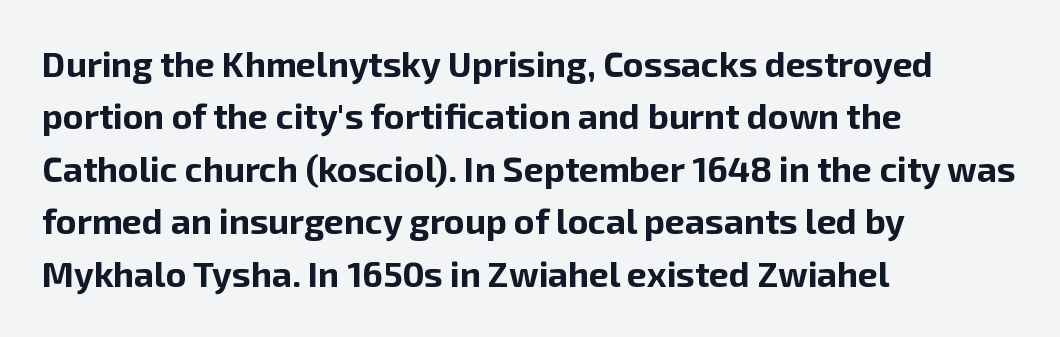
Q: Is the text bold? A: Yes.
Q: Is the text italic (slanted)? A: No, it is upright.
Q: Is the typeface a serif or a sans-serif typeface? A: Sans-serif.
Q: Is the text underlined? A: No.
Q: How is the paragraph aligned? A: Left-aligned.
Q: Is the spacing between letters normal or unusually wide? A: Normal.
Q: Is the spacing between lines tight, normal or loose? A: Normal.
Q: Width (condensed, normal, or wide)? A: Normal.
Q: Stroke contrast? A: Low.
Q: x-height? A: Medium.
Q: Monospaced? A: No.
